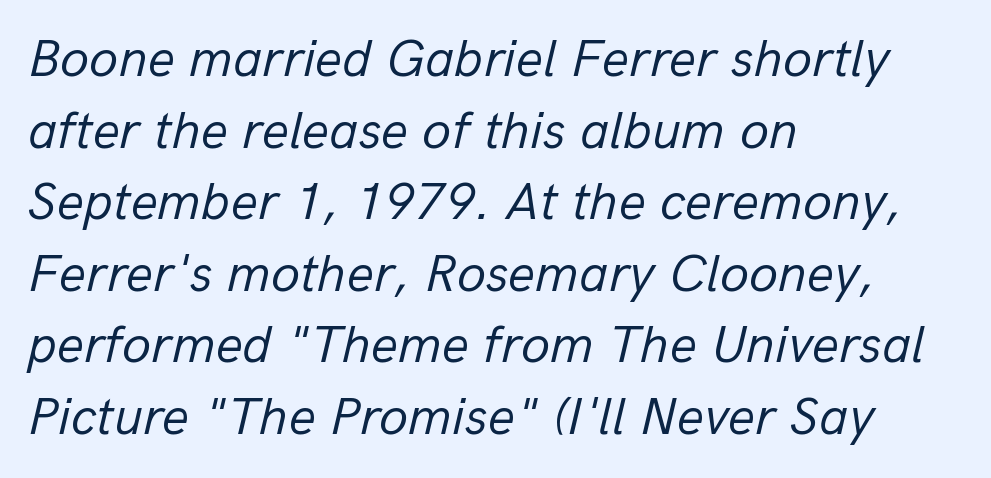
Unmarked baselines from the first word to the last. The face used here is rendered with its standard letterfit. Heaviness? Minimal to ordinary, like unemphasized prose. Notice how descenders clear the ascenders below comfortably — that's standard leading.
